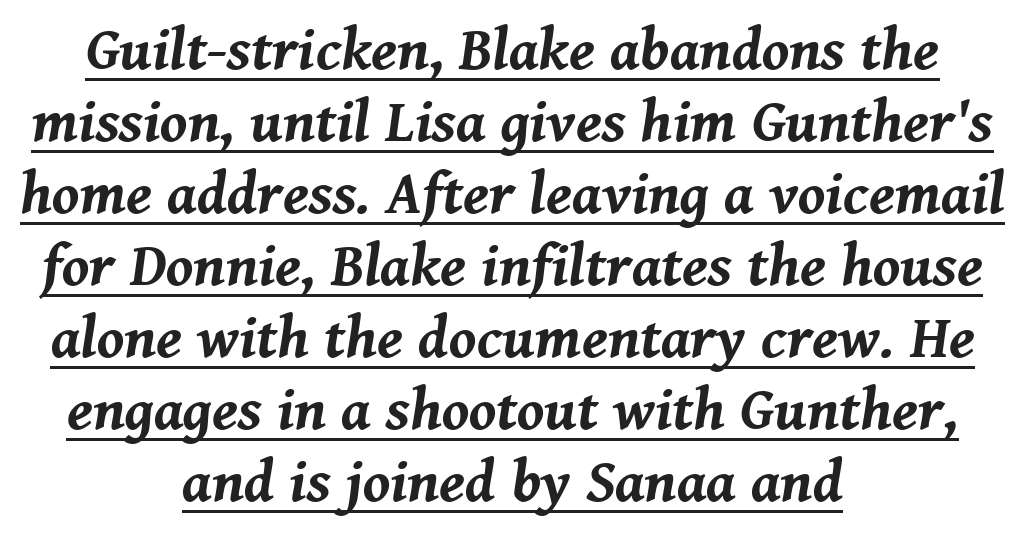
The image shows 60 px bold type, italic (leaning right); set centered, line spacing 1.2x, normal letter spacing, underlined; medium stroke contrast and a medium x-height.
